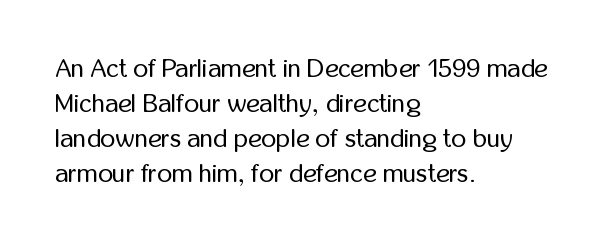
Q: Is the text bold? A: No.
Q: Is the text italic (slanted)? A: No, it is upright.
Q: Is the text underlined? A: No.
Q: How is the paragraph aligned? A: Left-aligned.
Q: Is the spacing between letters normal or unusually wide? A: Normal.
Q: Is the spacing between lines tight, normal or loose? A: Normal.
